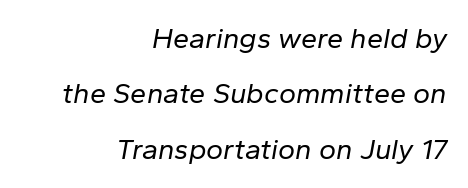
The axis of the letterforms is tilted away from vertical. Line ends are locked; line starts wander. Weight class: somewhere from thin through regular. If you measured baseline to baseline, you'd find a long distance.
